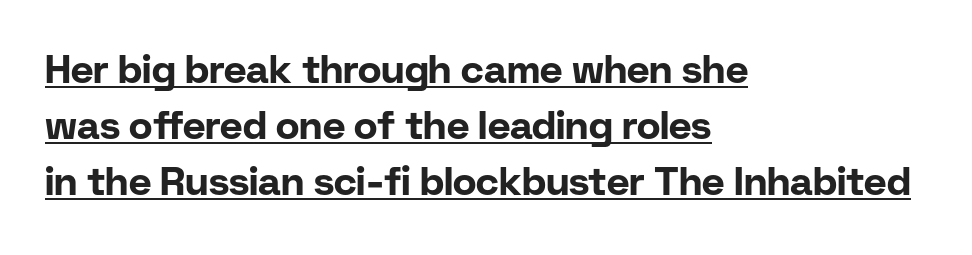
Q: Is the text bold? A: Yes.
Q: Is the text italic (slanted)? A: No, it is upright.
Q: Is the typeface a serif or a sans-serif typeface? A: Sans-serif.
Q: Is the text underlined? A: Yes.
Q: How is the paragraph aligned? A: Left-aligned.
Q: Is the spacing between letters normal or unusually wide? A: Normal.
Q: Is the spacing between lines tight, normal or loose? A: Normal.
Q: Width (condensed, normal, or wide)? A: Normal.
Q: Stroke contrast? A: Low.
Q: x-height? A: Medium.
Q: Monospaced? A: No.
